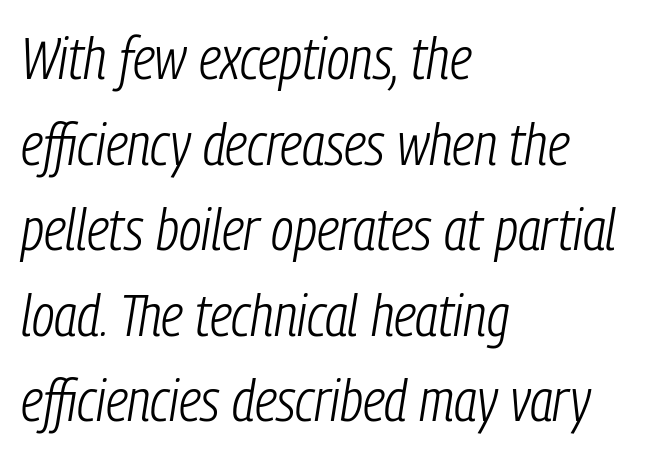
Stems and bowls with no extra thickness — not bold. The passage shown stacks its lines at a standard gap. How are the letters spaced? Ordinarily, with no added tracking. The space directly below the letters is spotless.
